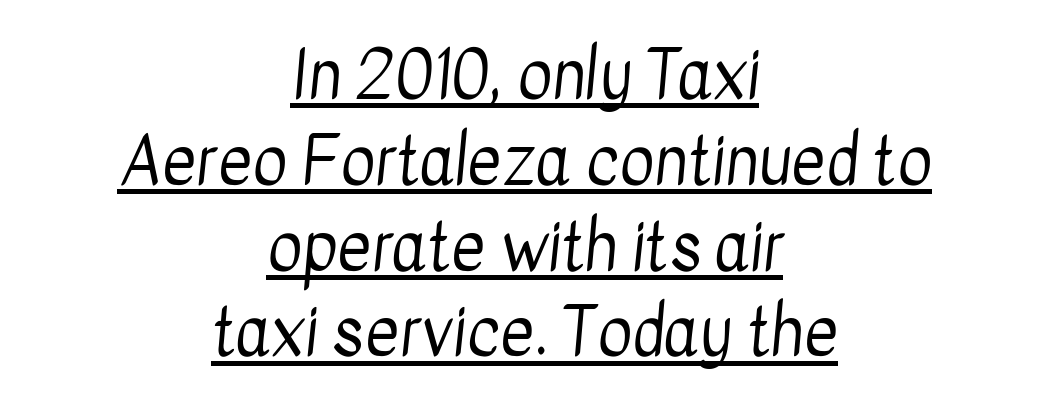
The face used here is proportionally spaced, like ordinary book or web type. Characters follow at the spacing the type designer built in. Descenders here cross a horizontal rule under the line. Whoever set this chose a conventional vertical rhythm.
